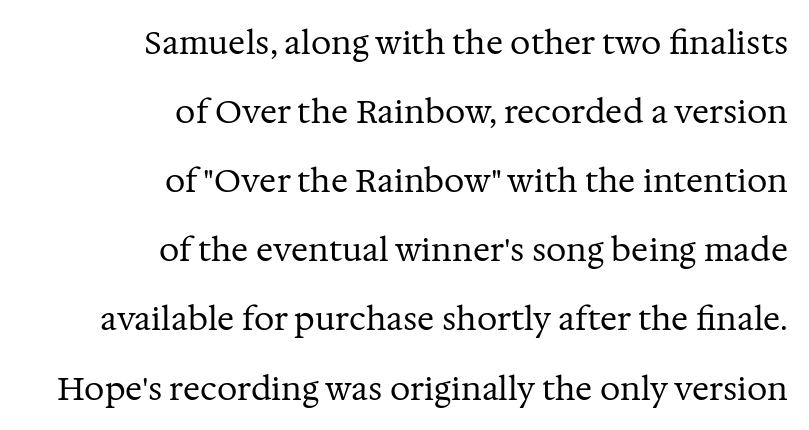
The space beneath each line is pristine and unruled. Weight: regular or lighter. These lines keep a tight, regular rhythm from letter to letter. Posture: straight, roman, zero tilt.
